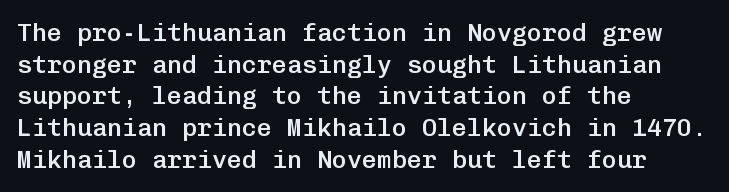
Q: Is the text bold? A: Semi-bold.
Q: Is the text italic (slanted)? A: No, it is upright.
Q: Is the text underlined? A: No.
Q: How is the paragraph aligned? A: Left-aligned.
Q: Is the spacing between letters normal or unusually wide? A: Normal.
Q: Is the spacing between lines tight, normal or loose? A: Normal.
